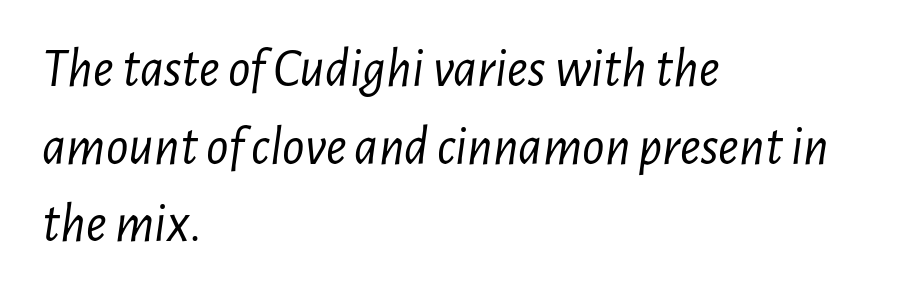
The image shows 55 px light, condensed type, italic (leaning right); set left-aligned, normal line spacing (1.41x), normal letter spacing, not underlined; low stroke contrast and a medium x-height.
